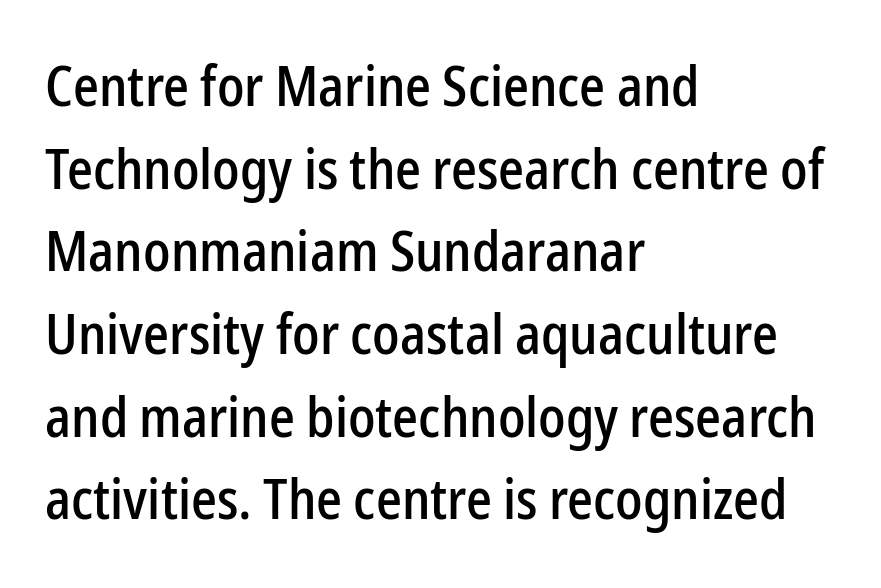
{"serif": "no", "italic": "no", "width": "condensed", "stroke_contrast": "low", "x_height": "medium", "monospaced": "no", "underline": "no", "align": "left", "line_spacing": "normal", "line_spacing_ratio": 1.45, "letter_spacing": "normal", "letter_spacing_em": 0.0, "glyph_px": 57}
